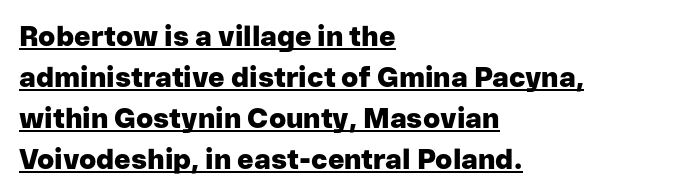
Q: Is the text bold? A: Yes.
Q: Is the text italic (slanted)? A: No, it is upright.
Q: Is the typeface a serif or a sans-serif typeface? A: Sans-serif.
Q: Is the text underlined? A: Yes.
Q: How is the paragraph aligned? A: Left-aligned.
Q: Is the spacing between letters normal or unusually wide? A: Normal.
Q: Is the spacing between lines tight, normal or loose? A: Normal.
Q: Width (condensed, normal, or wide)? A: Normal.
Q: Stroke contrast? A: Low.
Q: x-height? A: Medium.
Q: Monospaced? A: No.
